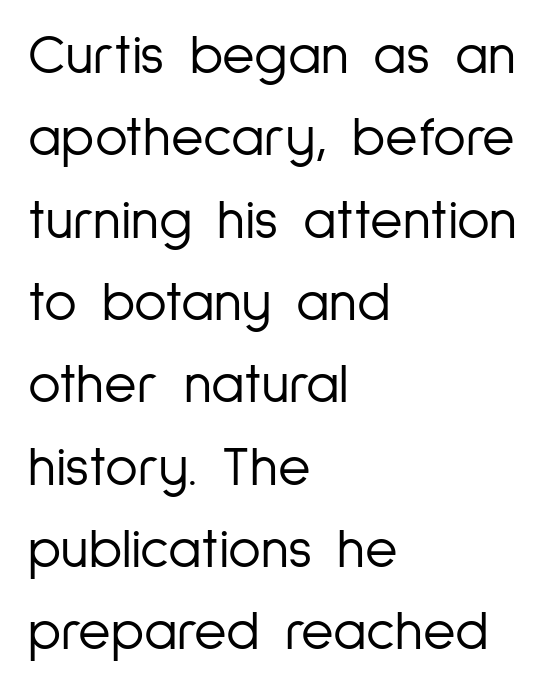
{"serif": "no", "italic": "no", "bold": "no", "weight": "light", "width": "condensed", "stroke_contrast": "low", "x_height": "medium", "monospaced": "no", "underline": "no", "align": "left", "line_spacing": "normal", "line_spacing_ratio": 1.47, "letter_spacing": "normal", "letter_spacing_em": 0.0, "glyph_px": 56}
